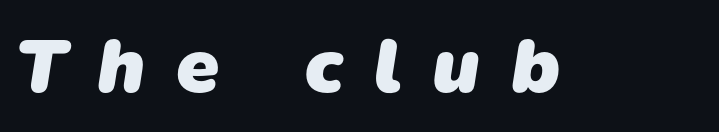
{"serif": "no", "bold": "yes", "weight": "heavy", "width": "normal", "stroke_contrast": "low", "x_height": "medium", "monospaced": "no", "underline": "no", "letter_spacing": "wide", "letter_spacing_em": 0.39, "glyph_px": 78}
